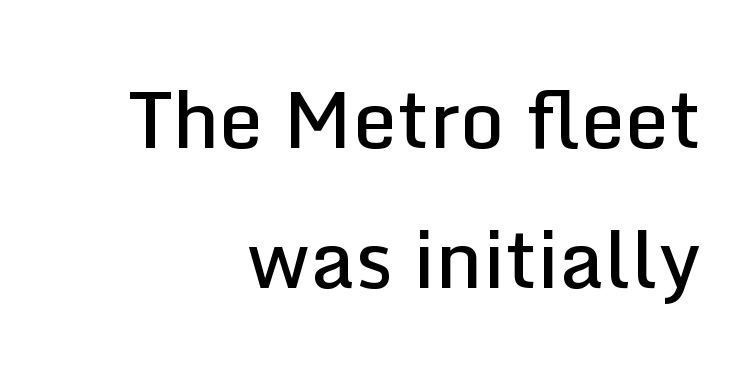
Plain, unruled lines of type. When letters stand straight like this, we call the style roman or upright. Set as a demibold, roughly 600 on the weight scale. A typesetter would label this face a sans.
